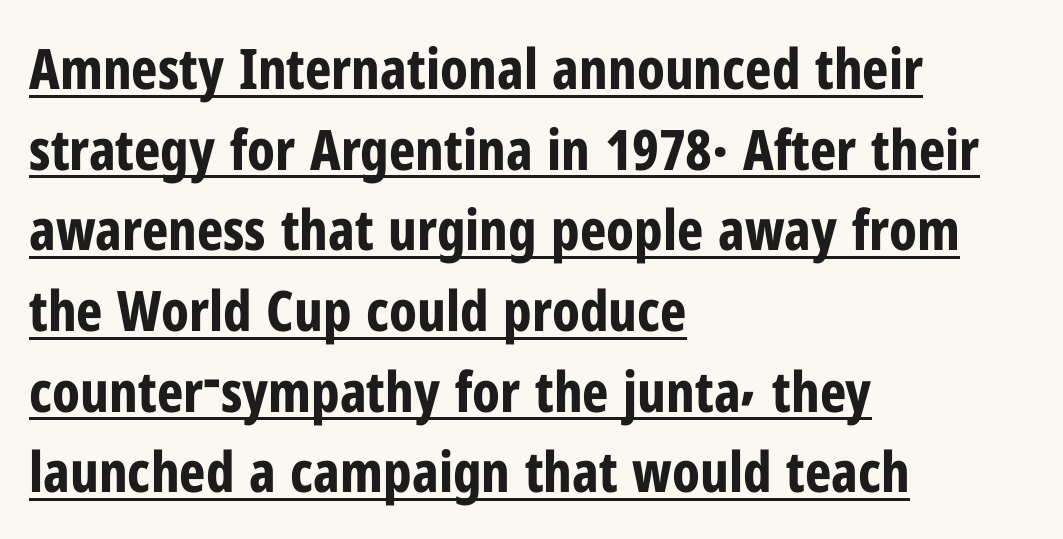
Q: Is the text bold? A: Yes.
Q: Is the text italic (slanted)? A: No, it is upright.
Q: Is the typeface a serif or a sans-serif typeface? A: Sans-serif.
Q: Is the text underlined? A: Yes.
Q: How is the paragraph aligned? A: Left-aligned.
Q: Is the spacing between letters normal or unusually wide? A: Normal.
Q: Is the spacing between lines tight, normal or loose? A: Normal.
Q: Width (condensed, normal, or wide)? A: Condensed.
Q: Stroke contrast? A: Low.
Q: x-height? A: Medium.
Q: Monospaced? A: No.
